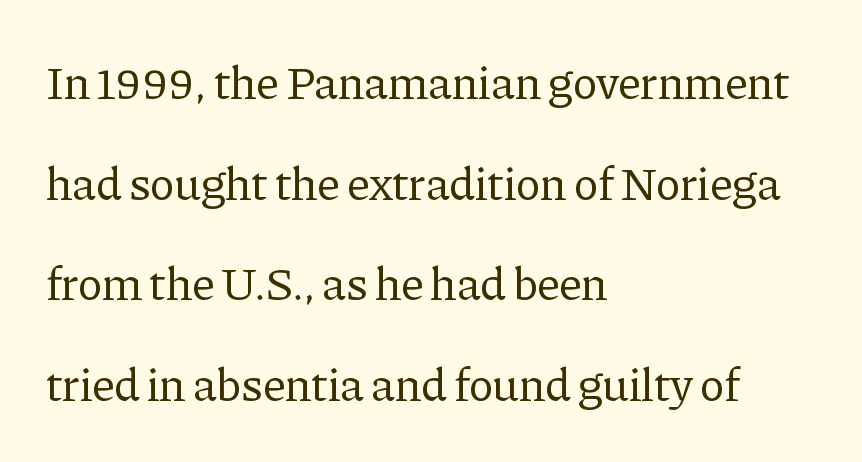
Q: Is the text bold? A: No.
Q: Is the text italic (slanted)? A: No, it is upright.
Q: Is the typeface a serif or a sans-serif typeface? A: Serif.
Q: Is the text underlined? A: No.
Q: How is the paragraph aligned? A: Left-aligned.
Q: Is the spacing between letters normal or unusually wide? A: Normal.
Q: Is the spacing between lines tight, normal or loose? A: Loose.
Q: Width (condensed, normal, or wide)? A: Normal.
Q: Stroke contrast? A: Low.
Q: x-height? A: Medium.
Q: Monospaced? A: No.
